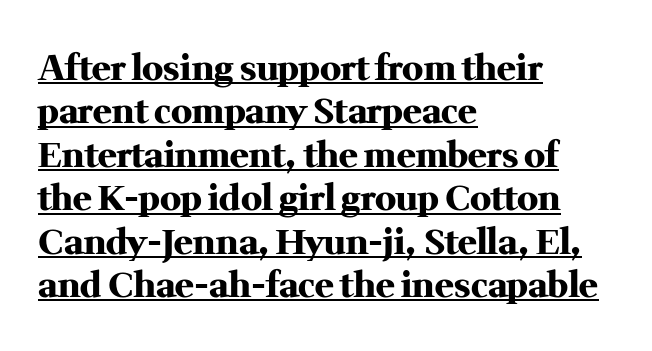
Caption: multi-line text, flush left, ragged right. The glyphs have the mass of a bold cut. A typesetter would call this proportional, since set widths differ per character. The font's upright variant was chosen for this text.
